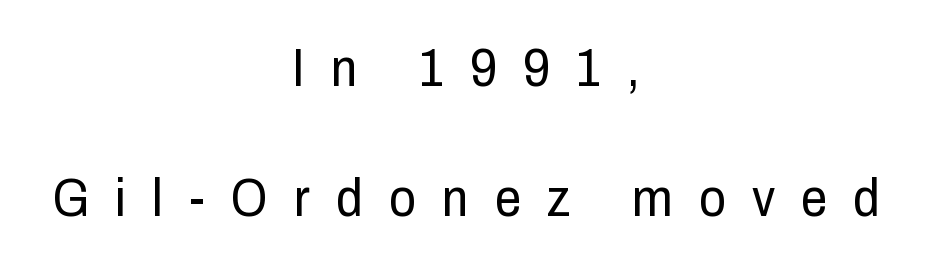
The image shows 53 px regular-weight, condensed sans-serif type, upright; set centered, loose line spacing (2.46x), unusually wide letter spacing (+0.49 em), not underlined; low stroke contrast and a medium x-height.
